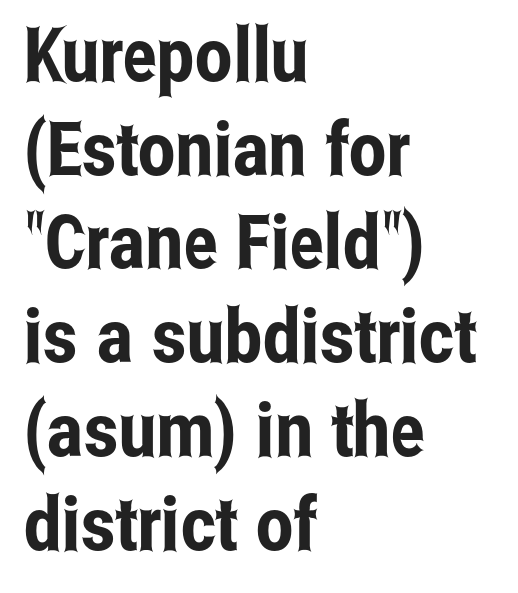
Q: Is the text italic (slanted)? A: No, it is upright.
Q: Is the typeface a serif or a sans-serif typeface? A: Sans-serif.
Q: Is the text underlined? A: No.
Q: How is the paragraph aligned? A: Left-aligned.
Q: Is the spacing between letters normal or unusually wide? A: Normal.
Q: Is the spacing between lines tight, normal or loose? A: Normal.
Q: Width (condensed, normal, or wide)? A: Condensed.
Q: Stroke contrast? A: Low.
Q: x-height? A: Medium.
Q: Monospaced? A: No.
